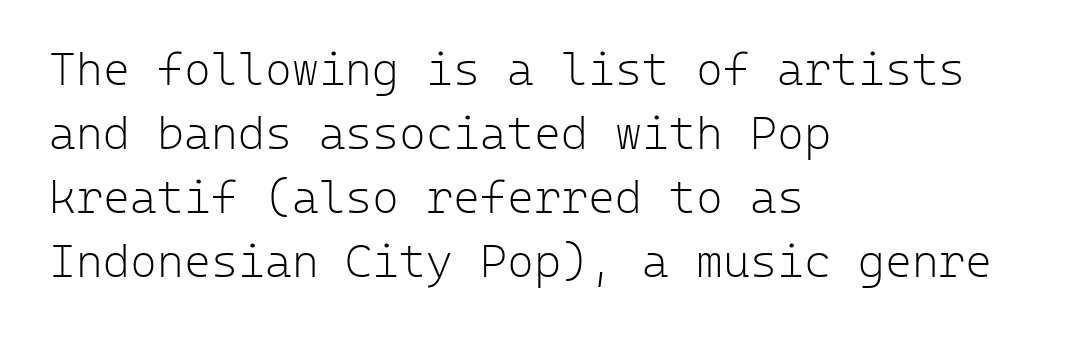
Q: Is the text bold? A: No.
Q: Is the text italic (slanted)? A: No, it is upright.
Q: Is the typeface a serif or a sans-serif typeface? A: Sans-serif.
Q: Is the text underlined? A: No.
Q: How is the paragraph aligned? A: Left-aligned.
Q: Is the spacing between letters normal or unusually wide? A: Normal.
Q: Is the spacing between lines tight, normal or loose? A: Normal.
Q: Width (condensed, normal, or wide)? A: Normal.
Q: Stroke contrast? A: Low.
Q: x-height? A: Medium.
Q: Monospaced? A: Yes.
